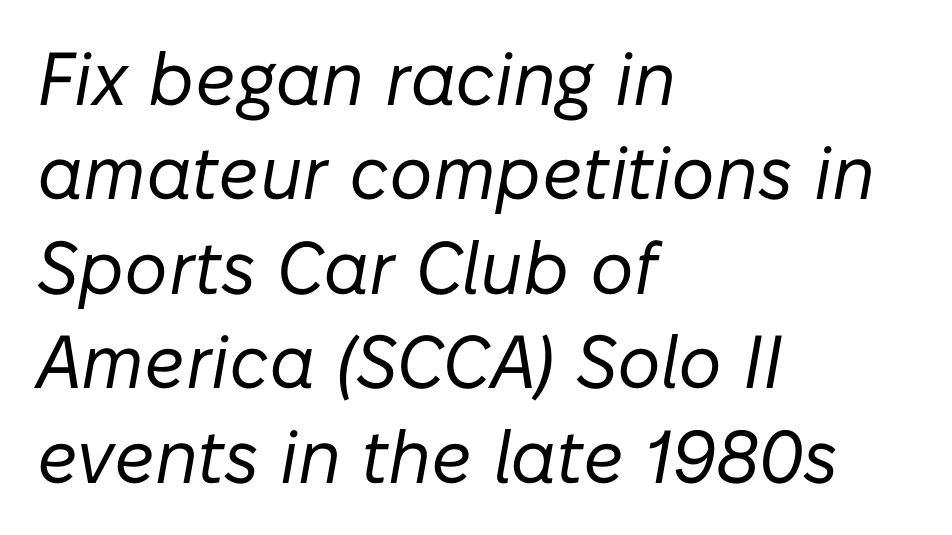
{"italic": "yes", "lean": "right", "slant_degrees": 10, "bold": "no", "weight": "regular", "width": "normal", "stroke_contrast": "low", "x_height": "medium", "monospaced": "no", "underline": "no", "align": "left", "line_spacing": "normal", "line_spacing_ratio": 1.26, "letter_spacing": "normal", "letter_spacing_em": 0.0, "glyph_px": 75}
